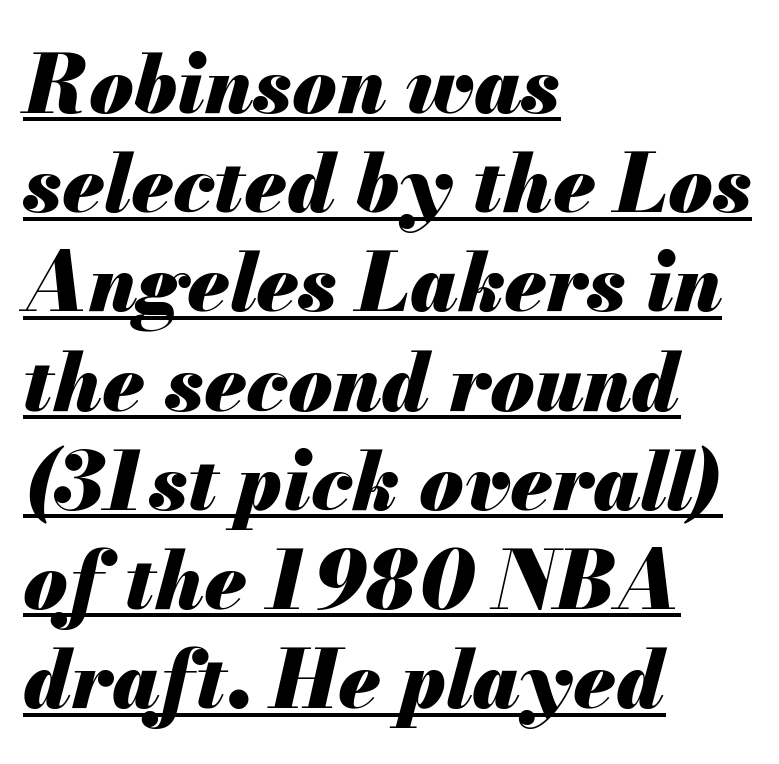
There is no visible air inserted between adjacent glyphs. The face used here has a pronounced slope to its letters. Each letter keeps its own natural width here, so spacing adapts to shape. Every word sits above its own underline.
